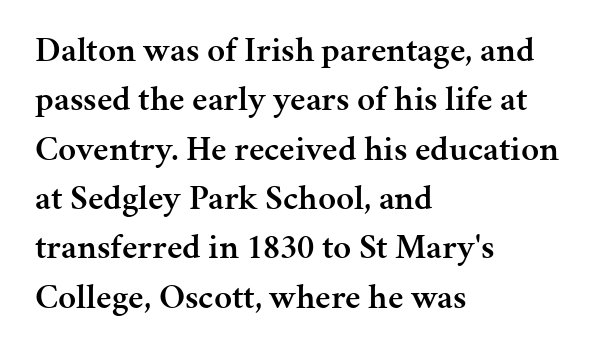
The glyphs in this specimen are seriffed. As a designer I'd log this as weight 600, semibold. The rendering uses natural spacing where letterforms have individual widths. Is the letter spacing exaggerated? No — it looks like the ordinary default. Letters rest on an invisible, unmarked baseline.
